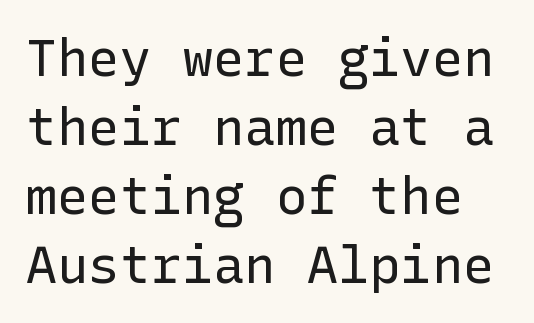
Q: Is the text bold? A: No.
Q: Is the text italic (slanted)? A: No, it is upright.
Q: Is the typeface a serif or a sans-serif typeface? A: Sans-serif.
Q: Is the text underlined? A: No.
Q: Is the spacing between letters normal or unusually wide? A: Normal.
Q: Is the spacing between lines tight, normal or loose? A: Normal.
Q: Width (condensed, normal, or wide)? A: Normal.
Q: Stroke contrast? A: Low.
Q: x-height? A: Medium.
